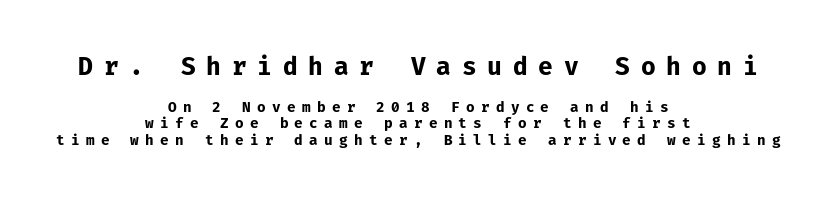
Posture: straight, roman, zero tilt. Compared with typical body copy, the letter spacing here is much looser. The paragraph shown floats in the horizontal middle. Compare the two chunks: the upper has the greater cap height. Check under the words: just untouched page.
